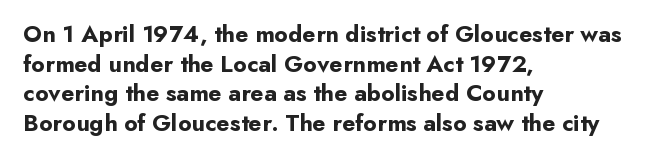
The image shows 24 px bold type, upright; set left-aligned, line spacing 1.23x, normal letter spacing, not underlined.
